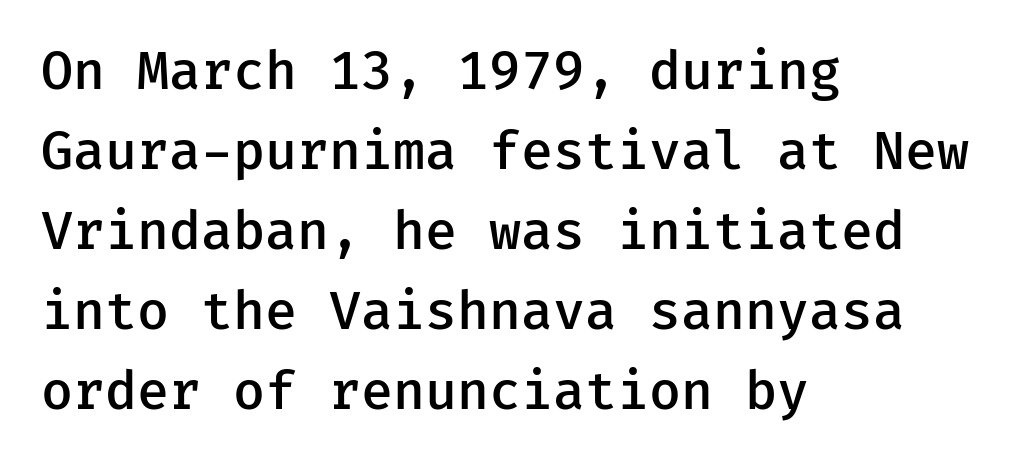
Q: Is the text bold? A: Semi-bold.
Q: Is the text italic (slanted)? A: No, it is upright.
Q: Is the typeface a serif or a sans-serif typeface? A: Sans-serif.
Q: Is the text underlined? A: No.
Q: How is the paragraph aligned? A: Left-aligned.
Q: Is the spacing between letters normal or unusually wide? A: Normal.
Q: Is the spacing between lines tight, normal or loose? A: Normal.
Q: Width (condensed, normal, or wide)? A: Normal.
Q: Stroke contrast? A: Low.
Q: x-height? A: Medium.
